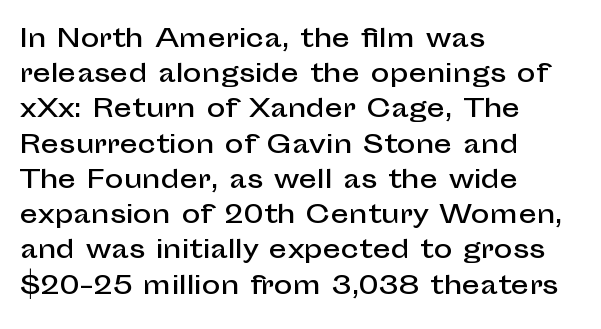
Posture: straight, roman, zero tilt. This rendering uses left alignment, leaving the right contour irregular. This sample keeps an unexceptional amount of space between lines. Bare-footed words on every line.
